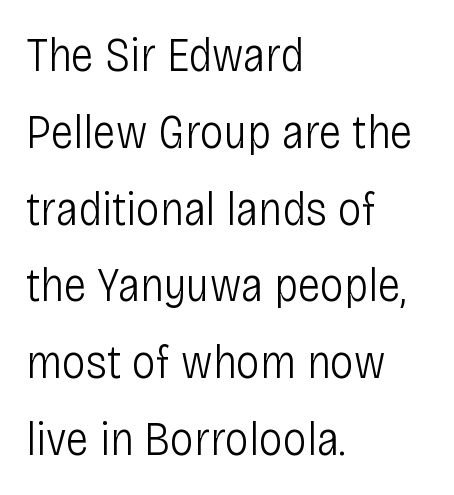
{"serif": "no", "italic": "no", "bold": "no", "weight": "light", "width": "condensed", "stroke_contrast": "low", "x_height": "large", "monospaced": "no", "underline": "no", "align": "left", "line_spacing": "normal", "line_spacing_ratio": 1.6, "letter_spacing": "normal", "letter_spacing_em": 0.0, "glyph_px": 48}
